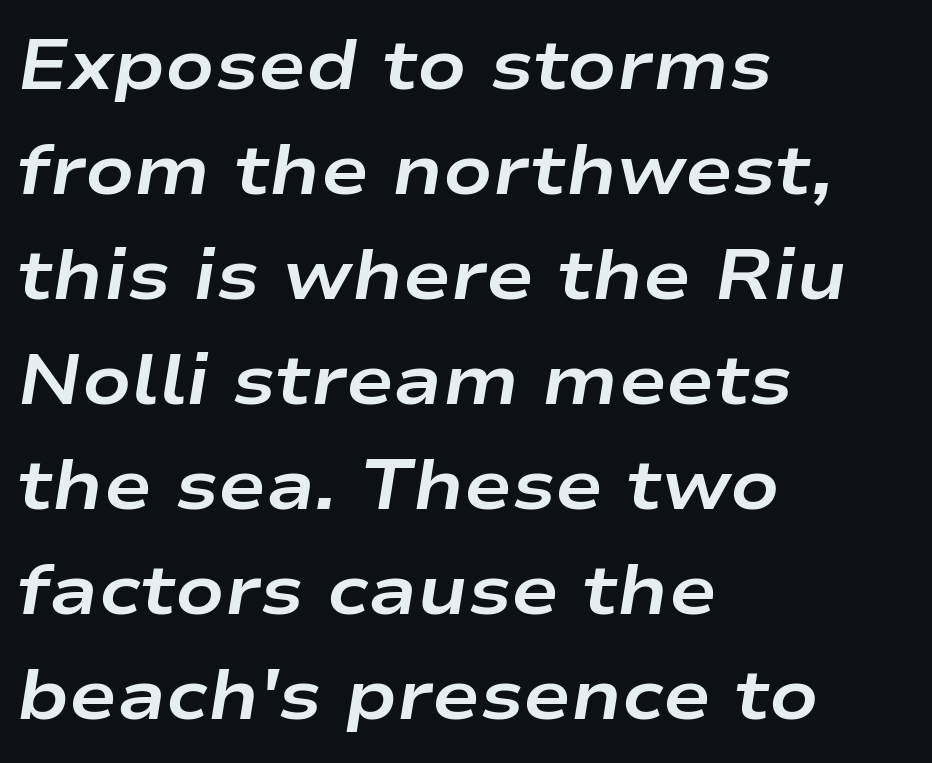
Q: Is the text bold? A: Yes.
Q: Is the text italic (slanted)? A: Yes, it leans right by about 9 degrees.
Q: Is the text underlined? A: No.
Q: How is the paragraph aligned? A: Left-aligned.
Q: Is the spacing between letters normal or unusually wide? A: Normal.
Q: Is the spacing between lines tight, normal or loose? A: Normal.
Q: Width (condensed, normal, or wide)? A: Wide.
Q: Stroke contrast? A: Low.
Q: x-height? A: Medium.
Q: Monospaced? A: No.
